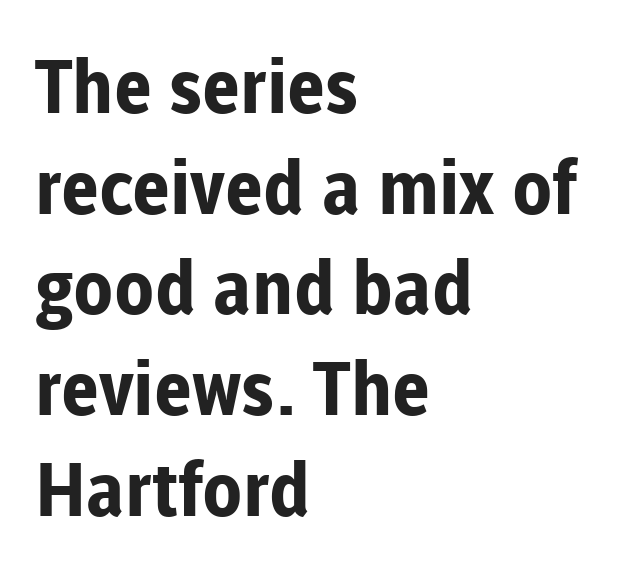
The image shows 74 px bold sans-serif type, upright; set left-aligned, normal line spacing (1.36x), normal letter spacing, not underlined; low stroke contrast and a medium x-height.
